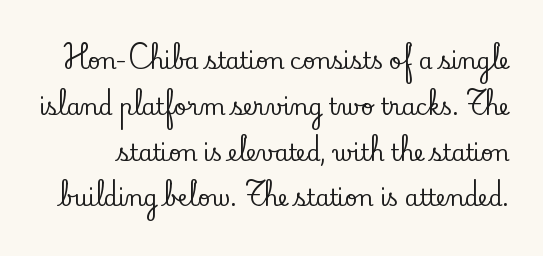
The vertical gap from one line to the next is large. The gaps between neighbouring characters are ordinary and unremarkable. Quick note: underline off. Designer's note — italics off, roman on.
